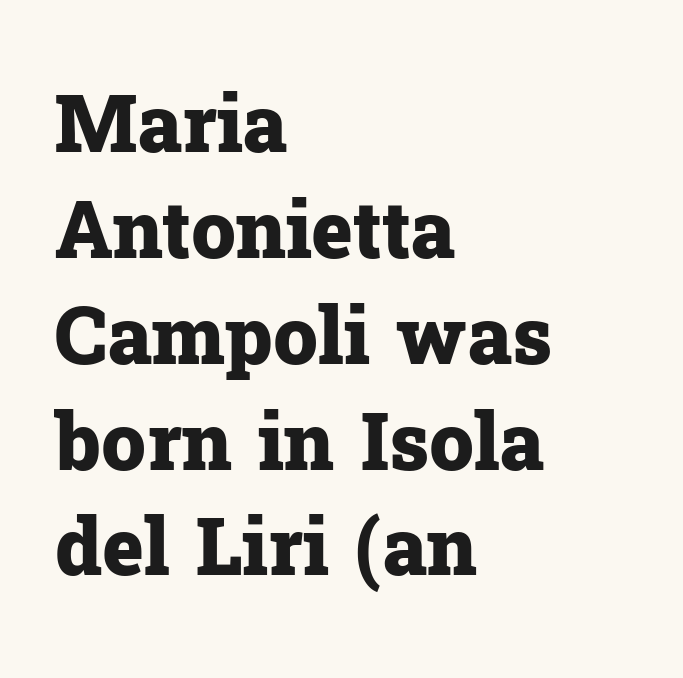
How would I describe the line gaps? Plain and ordinary. Serif or sans? Serif — the stroke terminals have little feet. Heavy, bold letterforms. Compared with typical body copy, the letter spacing here is the same.
